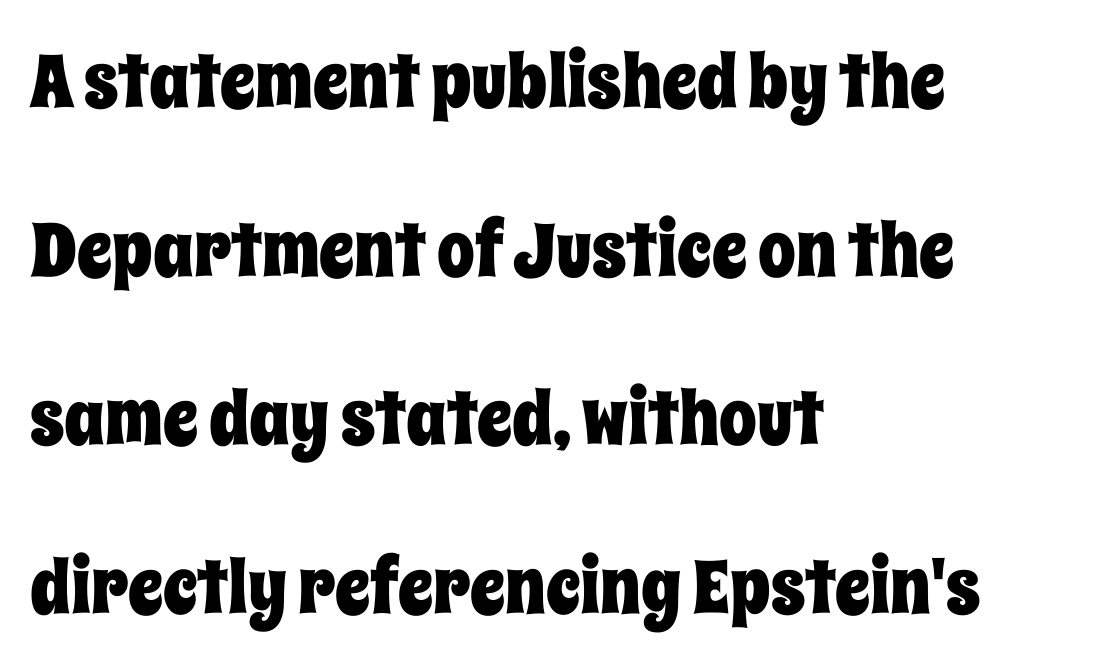
The passage shown has conventional tracking throughout. Horizontal alignment here is leftward, the default for most running prose. Rows of type keep a wide berth in the vertical direction. Vertical strokes here are truly vertical. Underlining? Definitely not there.
